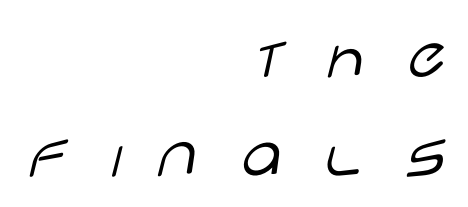
{"serif": "no", "bold": "no", "weight": "light", "width": "wide", "stroke_contrast": "low", "x_height": "large", "monospaced": "no", "underline": "no", "align": "right", "line_spacing": "normal", "line_spacing_ratio": 1.38, "letter_spacing": "wide", "letter_spacing_em": 0.45, "glyph_px": 72}
